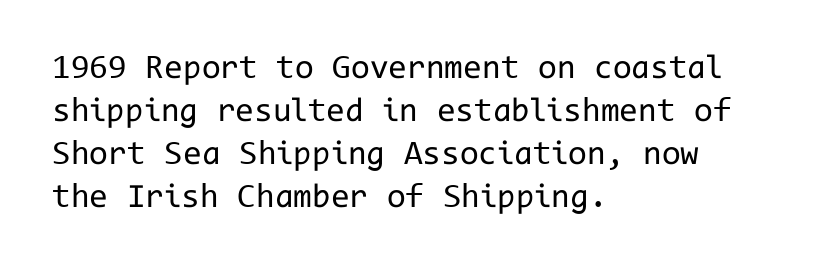
{"serif": "no", "italic": "no", "bold": "no", "weight": "regular", "width": "normal", "stroke_contrast": "low", "x_height": "medium", "monospaced": "yes", "underline": "no", "align": "left", "line_spacing": "normal", "line_spacing_ratio": 1.26, "letter_spacing": "normal", "letter_spacing_em": 0.0, "glyph_px": 34}
